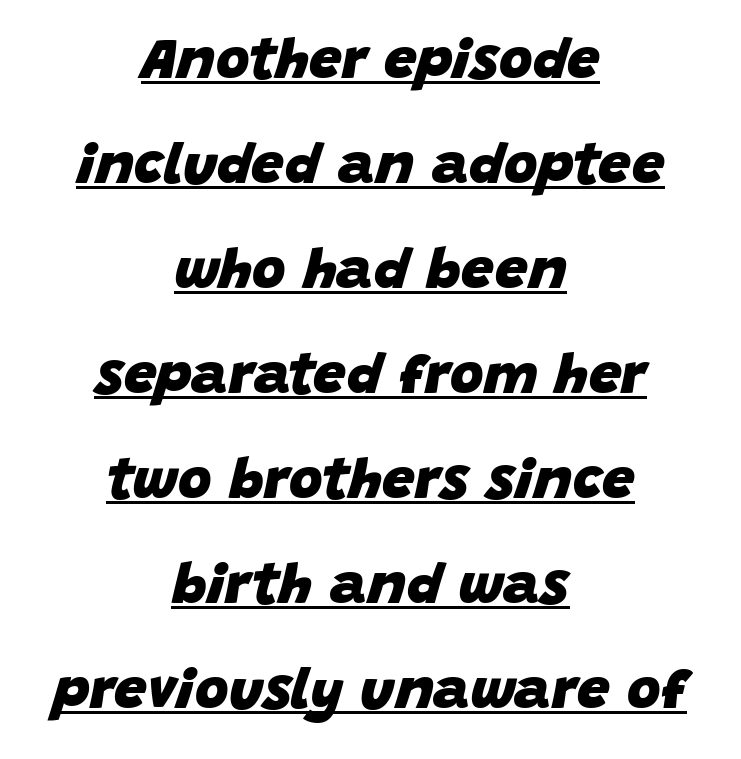
The image shows 58 px heavy type, italic (leaning right); set centered, line spacing 1.81x, normal letter spacing, underlined; low stroke contrast and a large x-height.
